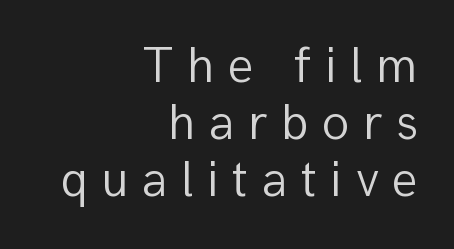
Q: Is the text bold? A: No.
Q: Is the text italic (slanted)? A: No, it is upright.
Q: Is the typeface a serif or a sans-serif typeface? A: Sans-serif.
Q: Is the text underlined? A: No.
Q: How is the paragraph aligned? A: Right-aligned.
Q: Is the spacing between letters normal or unusually wide? A: Unusually wide.
Q: Is the spacing between lines tight, normal or loose? A: Tight.
Q: Width (condensed, normal, or wide)? A: Normal.
Q: Stroke contrast? A: Low.
Q: x-height? A: Medium.
Q: Monospaced? A: No.
